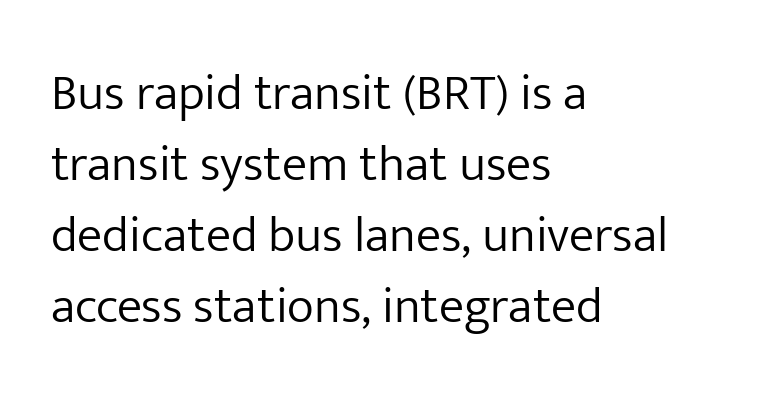
Weight: not bold — regular or lighter. This sample has the flowing, uneven cadence of proportional lettering. These lines sit exactly where default settings would place them. These lines are composed in type without serifs. There is no visible air inserted between adjacent glyphs.
